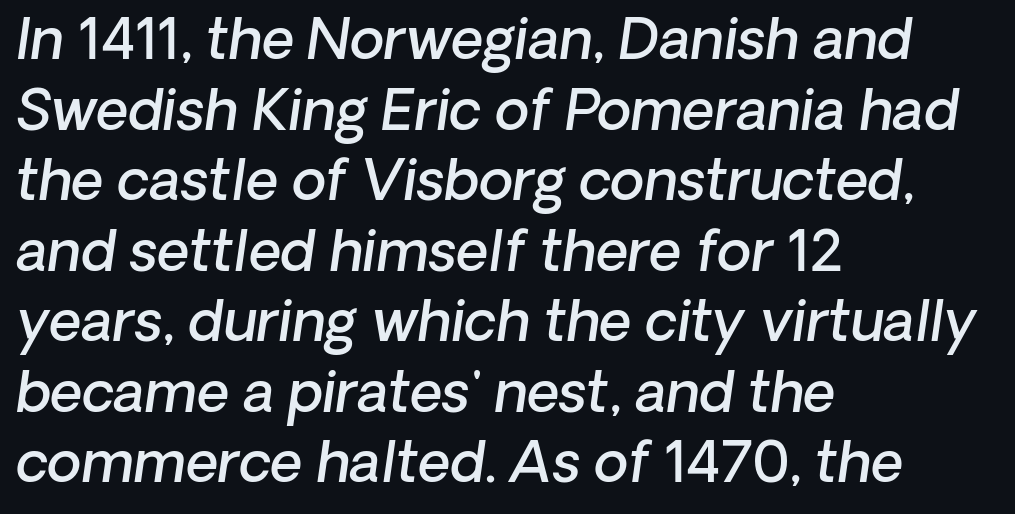
Q: Is the text bold? A: Semi-bold.
Q: Is the typeface a serif or a sans-serif typeface? A: Sans-serif.
Q: Is the text underlined? A: No.
Q: How is the paragraph aligned? A: Left-aligned.
Q: Is the spacing between letters normal or unusually wide? A: Normal.
Q: Is the spacing between lines tight, normal or loose? A: Normal.
Q: Width (condensed, normal, or wide)? A: Normal.
Q: Stroke contrast? A: Low.
Q: x-height? A: Medium.
Q: Monospaced? A: No.
